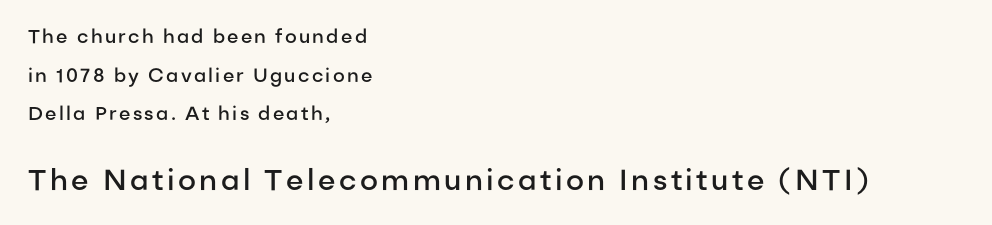
Quick note: underline off. Reading top to bottom, the characters get bigger at the block break. Compared with a centered layout, this one pins lines to the left instead. The font is running at a semibold setting, under full bold. Typographically, this falls in the sans-serif category. The vertical gap from one line to the next is large.
